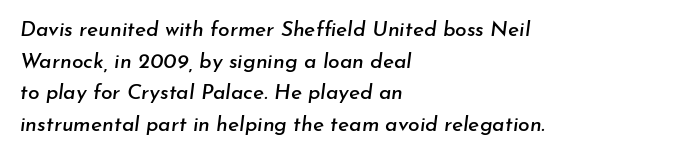
The space between consecutive lines is moderate. Visually the block forms a straight wall on the left and a jagged coastline on the right. This rendering leaves character spacing at its baseline value. The glyphs are unaccompanied by any horizontal stroke below them. A typesetter would mark this as italic.
